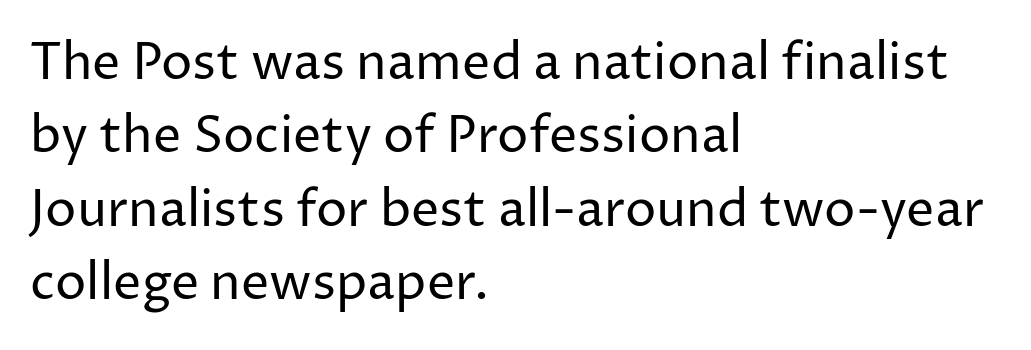
{"serif": "no", "italic": "no", "bold": "no", "weight": "regular", "width": "normal", "stroke_contrast": "low", "x_height": "medium", "monospaced": "no", "underline": "no", "align": "left", "line_spacing": "normal", "line_spacing_ratio": 1.47, "letter_spacing": "normal", "letter_spacing_em": 0.0, "glyph_px": 50}
